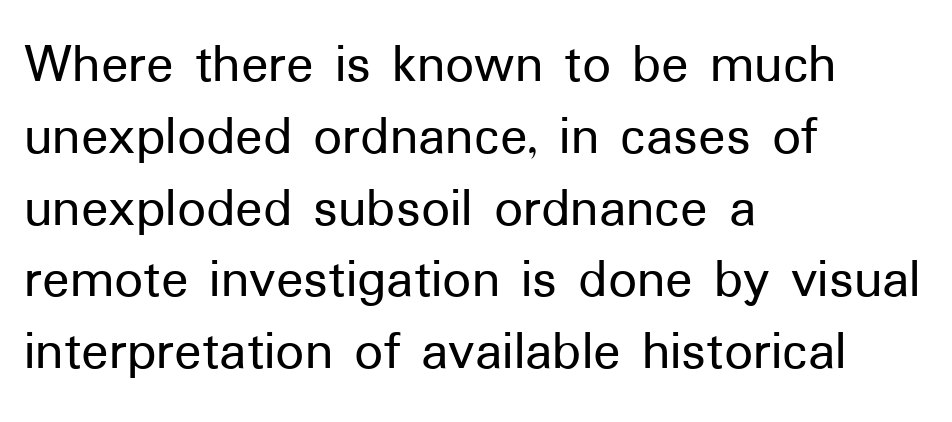
The string is rendered with underlining switched off. When letters stand straight like this, we call the style roman or upright. This sample keeps an unexceptional amount of space between lines. Varying glyph widths throughout — classic text-font behaviour. Each letter's strokes conclude bluntly, with no projecting serifs.
